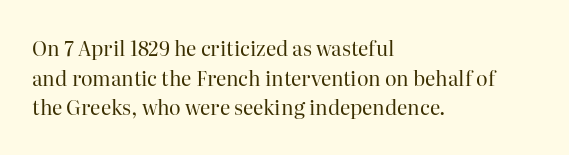
Compared with a typical body face, this is equally light or lighter still. The line texture is even and compact thanks to regular tracking. The space directly below the letters is spotless. Nope, not italic — everything's standing straight.
